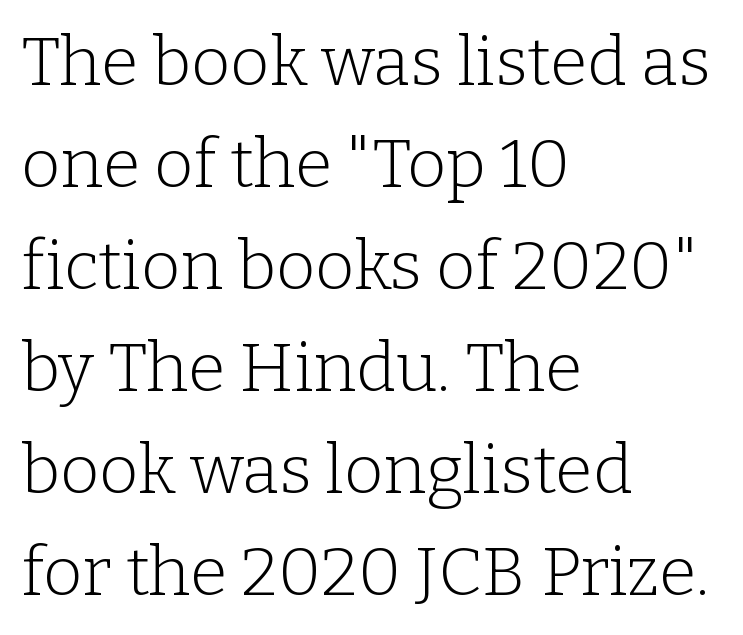
Designer's note — italics off, roman on. The space directly below the letters is spotless. Weight: regular or lighter. Reading down the block, your eye returns to a fixed left position each line. Each word holds together tightly as a unit, with standard inter-letter gaps.
